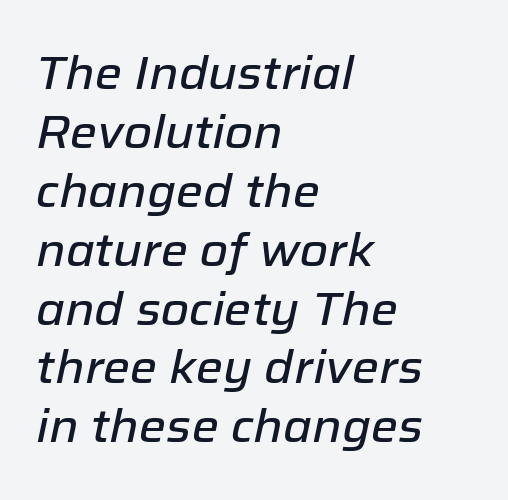
{"italic": "yes", "lean": "right", "slant_degrees": 12, "width": "normal", "stroke_contrast": "low", "x_height": "medium", "monospaced": "no", "underline": "no", "align": "left", "line_spacing": "normal", "line_spacing_ratio": 1.28, "letter_spacing": "normal", "letter_spacing_em": 0.0, "glyph_px": 46}
